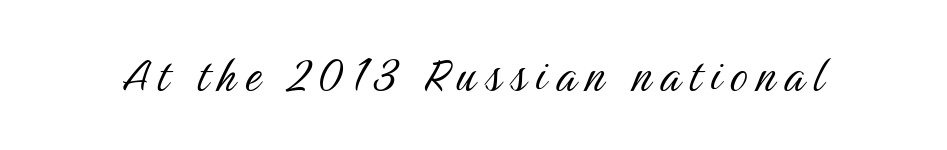
The image shows 55 px light, condensed sans-serif type; set not underlined; medium stroke contrast and a medium x-height.
